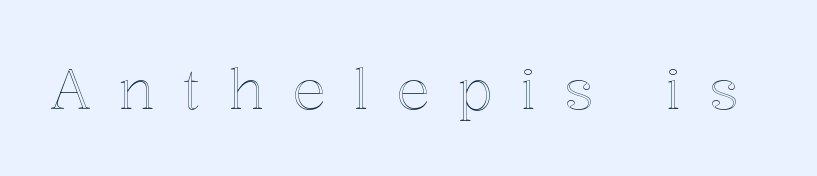
Q: Is the text italic (slanted)? A: No, it is upright.
Q: Is the text underlined? A: No.
Q: Is the spacing between letters normal or unusually wide? A: Unusually wide.
Q: Width (condensed, normal, or wide)? A: Normal.
Q: x-height? A: Medium.
Q: Monospaced? A: No.
